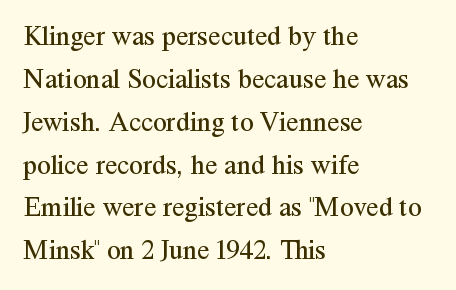
{"serif": "yes", "italic": "no", "bold": "no", "weight": "regular", "width": "normal", "stroke_contrast": "medium", "x_height": "medium", "monospaced": "no", "underline": "no", "align": "left", "line_spacing": "normal", "line_spacing_ratio": 1.53, "letter_spacing": "normal", "letter_spacing_em": 0.0, "glyph_px": 28}
